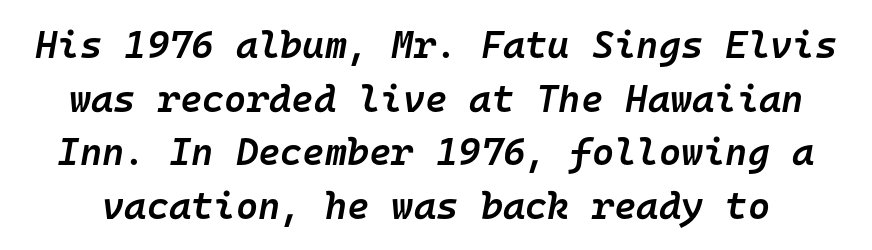
The image shows 38 px semibold type, italic (leaning right), monospaced; set normal line spacing (1.41x), normal letter spacing, not underlined; low stroke contrast and a medium x-height.
